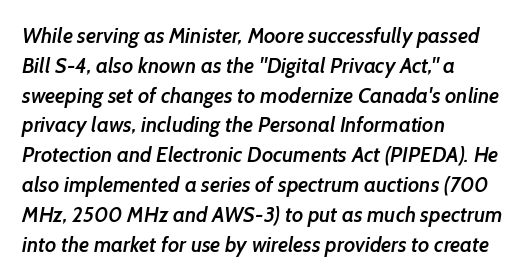
Q: Is the text bold? A: Semi-bold.
Q: Is the text underlined? A: No.
Q: How is the paragraph aligned? A: Left-aligned.
Q: Is the spacing between letters normal or unusually wide? A: Normal.
Q: Is the spacing between lines tight, normal or loose? A: Normal.
